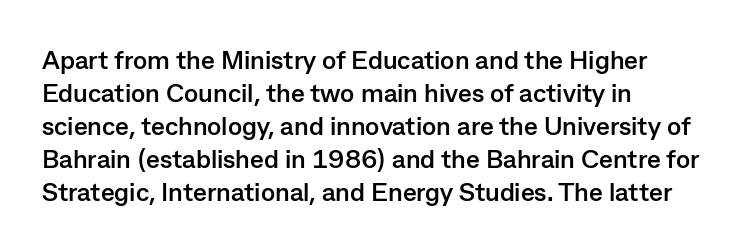
Q: Is the text bold? A: Yes.
Q: Is the text italic (slanted)? A: No, it is upright.
Q: Is the text underlined? A: No.
Q: How is the paragraph aligned? A: Left-aligned.
Q: Is the spacing between letters normal or unusually wide? A: Normal.
Q: Is the spacing between lines tight, normal or loose? A: Normal.
